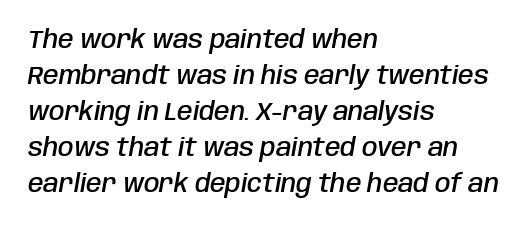
The image shows 25 px text type, italic (leaning right); set left-aligned, normal line spacing (1.44x), normal letter spacing, not underlined.
